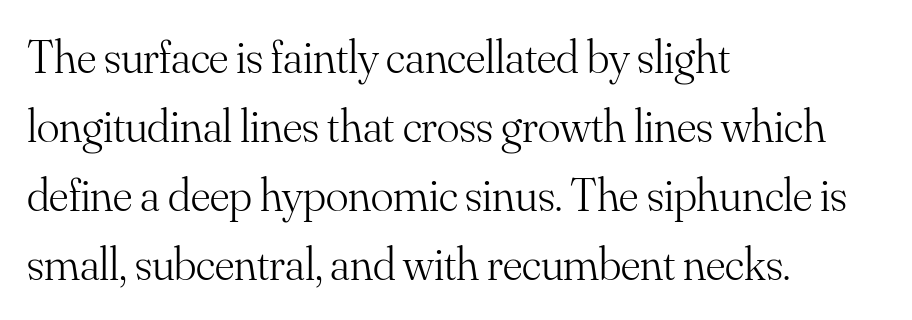
Q: Is the text bold? A: No.
Q: Is the text italic (slanted)? A: No, it is upright.
Q: Is the typeface a serif or a sans-serif typeface? A: Serif.
Q: Is the text underlined? A: No.
Q: How is the paragraph aligned? A: Left-aligned.
Q: Is the spacing between letters normal or unusually wide? A: Normal.
Q: Is the spacing between lines tight, normal or loose? A: Normal.
Q: Width (condensed, normal, or wide)? A: Normal.
Q: Stroke contrast? A: Medium.
Q: x-height? A: Small.
Q: Monospaced? A: No.
